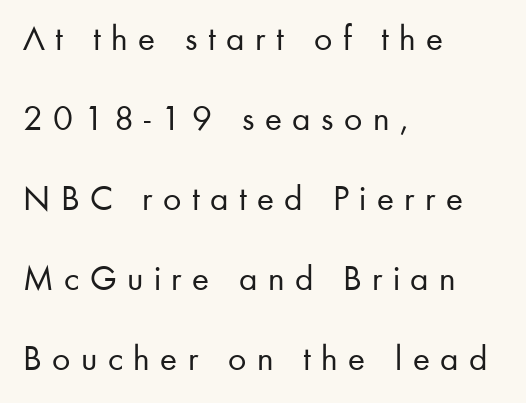
Each letter keeps its own natural width here, so spacing adapts to shape. Posture: upright roman. The strip under each line holds only bare page. Compared with a typical body face, this is equally light or lighter still. Students, observe: this is what heavily led, spacious text looks like.
